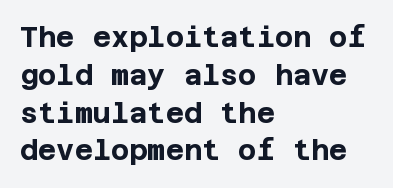
The image shows 28 px bold sans-serif type, upright; set left-aligned, normal line spacing (1.35x), normal letter spacing, not underlined; low stroke contrast and a large x-height.
